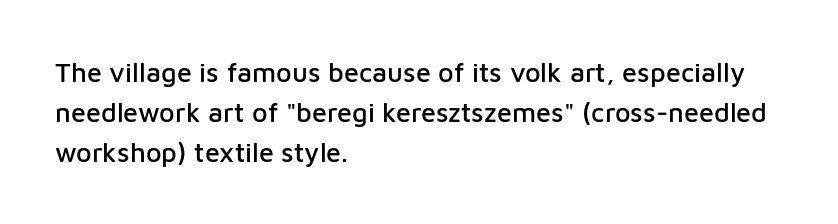
{"italic": "no", "underline": "no", "align": "left", "line_spacing": "normal", "line_spacing_ratio": 1.49, "letter_spacing": "normal", "letter_spacing_em": 0.0, "glyph_px": 27}
